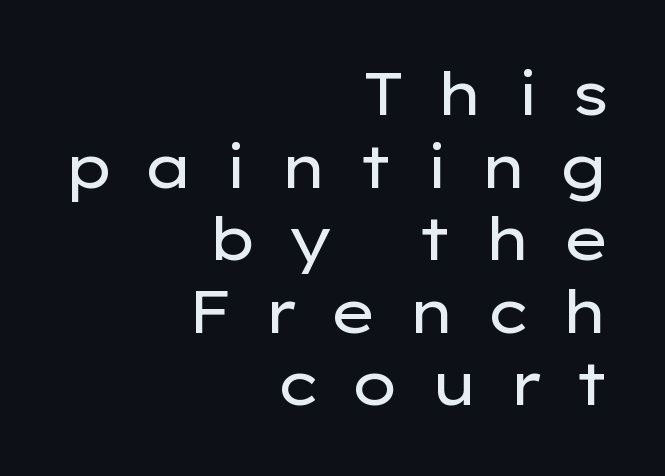
{"serif": "no", "italic": "no", "bold": "no", "weight": "regular", "width": "wide", "stroke_contrast": "low", "x_height": "medium", "monospaced": "no", "underline": "no", "align": "right", "line_spacing_ratio": 1.21, "letter_spacing": "wide", "letter_spacing_em": 0.5, "glyph_px": 60}
